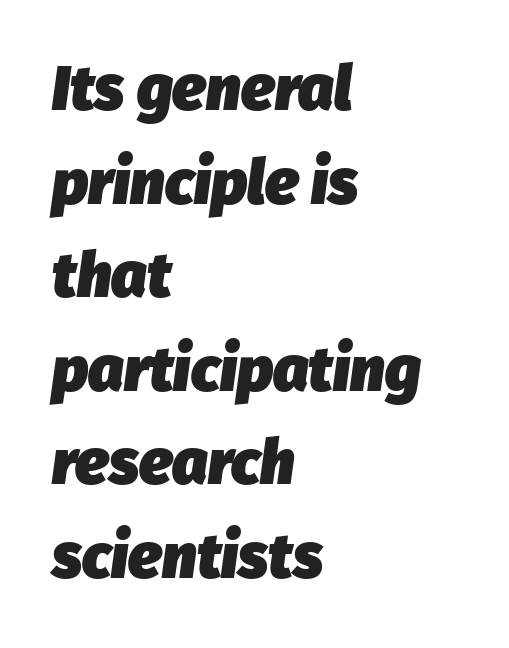
Q: Is the text bold? A: Yes.
Q: Is the text italic (slanted)? A: Yes, it leans right by about 8 degrees.
Q: Is the text underlined? A: No.
Q: How is the paragraph aligned? A: Left-aligned.
Q: Is the spacing between letters normal or unusually wide? A: Normal.
Q: Is the spacing between lines tight, normal or loose? A: Normal.
Q: Width (condensed, normal, or wide)? A: Normal.
Q: Stroke contrast? A: Low.
Q: x-height? A: Medium.
Q: Monospaced? A: No.
